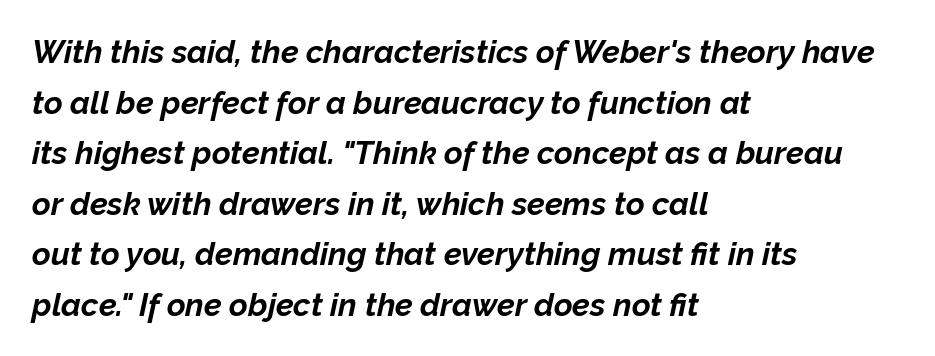
The image shows 32 px bold type, italic (leaning right); set left-aligned, normal line spacing (1.58x), normal letter spacing, not underlined; low stroke contrast and a medium x-height.
